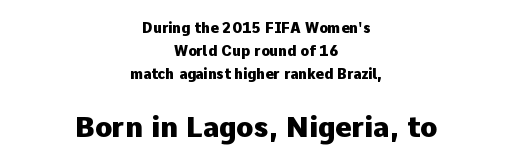
The gaps between neighbouring characters are ordinary and unremarkable. The designer left line spacing at the default. These lines are rendered in a variable-pitch font. Caption: multi-line text, centered on the measure. These lines were composed using upright roman letters. Observe the absence of serifs on each vertical stroke in this sample.
